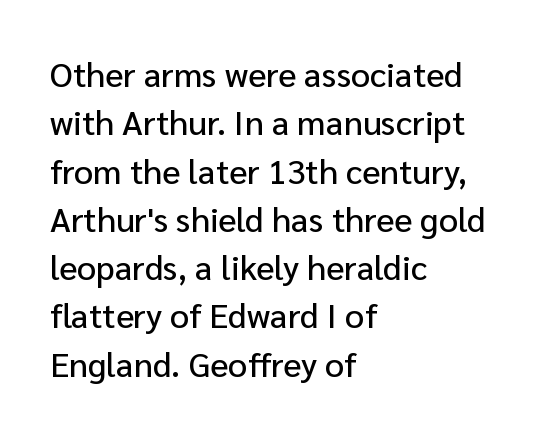
The image shows 34 px sans-serif type, upright; set left-aligned, normal line spacing (1.42x), normal letter spacing, not underlined; low stroke contrast and a medium x-height.
